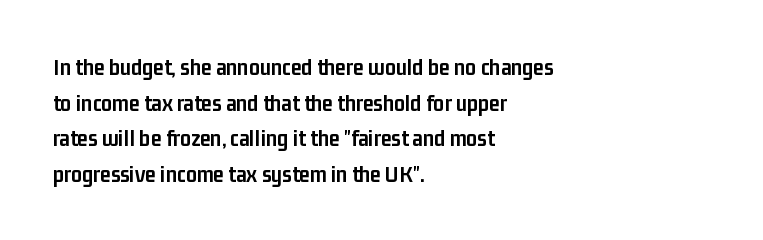
The image shows 24 px bold type, upright; set left-aligned, normal line spacing (1.48x), normal letter spacing, not underlined.
